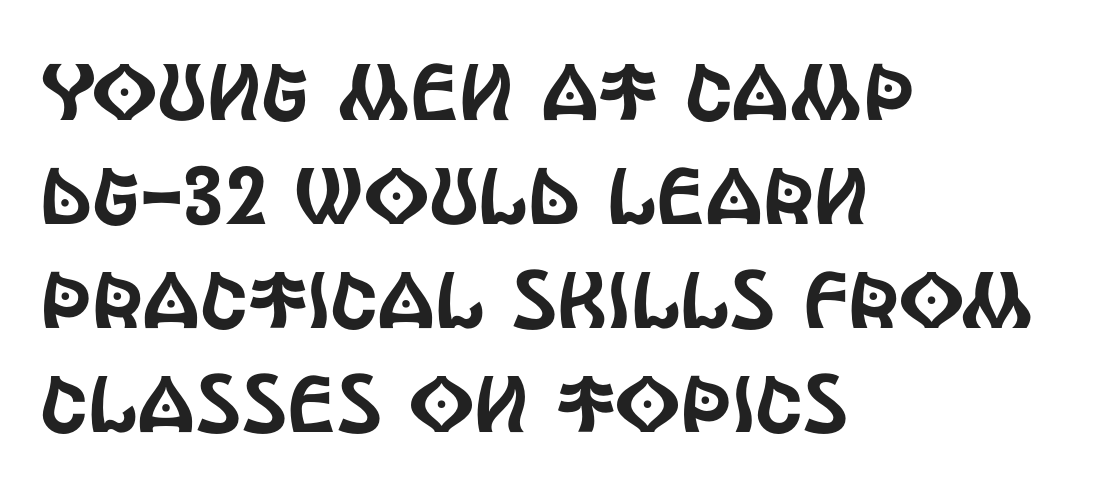
Q: Is the text italic (slanted)? A: No, it is upright.
Q: Is the typeface a serif or a sans-serif typeface? A: Sans-serif.
Q: Is the text underlined? A: No.
Q: How is the paragraph aligned? A: Left-aligned.
Q: Is the spacing between letters normal or unusually wide? A: Normal.
Q: Is the spacing between lines tight, normal or loose? A: Normal.
Q: Width (condensed, normal, or wide)? A: Condensed.
Q: x-height? A: Large.
Q: Monospaced? A: No.
